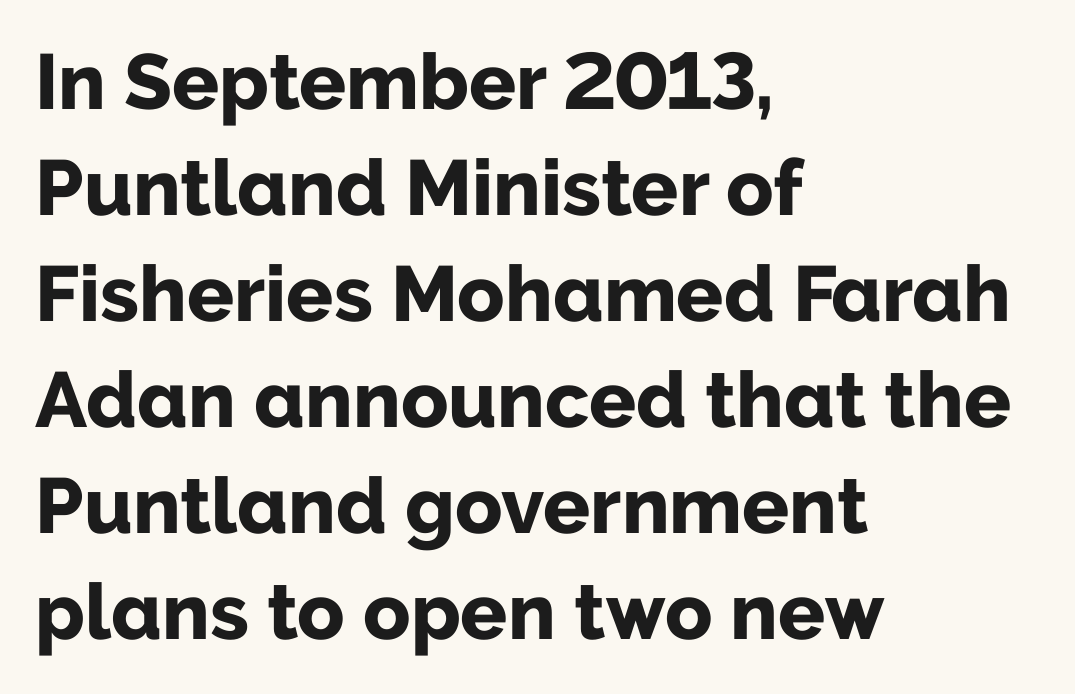
Q: Is the text bold? A: Yes.
Q: Is the text italic (slanted)? A: No, it is upright.
Q: Is the typeface a serif or a sans-serif typeface? A: Sans-serif.
Q: Is the text underlined? A: No.
Q: How is the paragraph aligned? A: Left-aligned.
Q: Is the spacing between letters normal or unusually wide? A: Normal.
Q: Is the spacing between lines tight, normal or loose? A: Normal.
Q: Width (condensed, normal, or wide)? A: Normal.
Q: Stroke contrast? A: Low.
Q: x-height? A: Medium.
Q: Monospaced? A: No.
